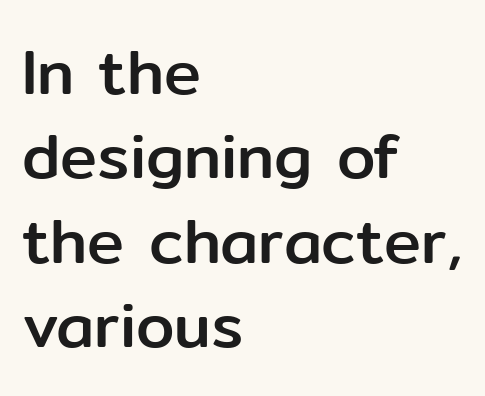
Honestly, the letter spacing is just normal — you wouldn't notice it. The font family rendered here belongs to the sans-serif group. Has an underline been added? It has not. Upright lettering throughout. The block of text has a typical density, with ordinary space between rows. These lines are rendered in a variable-pitch font.
